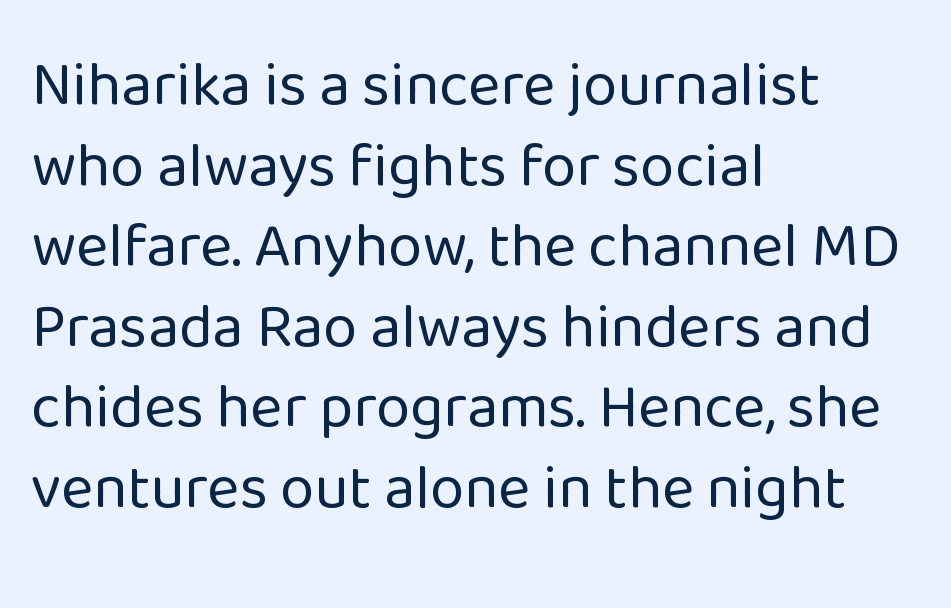
The image shows 62 px regular-weight sans-serif type, upright; set left-aligned, normal line spacing (1.3x), normal letter spacing, not underlined; low stroke contrast and a medium x-height.
